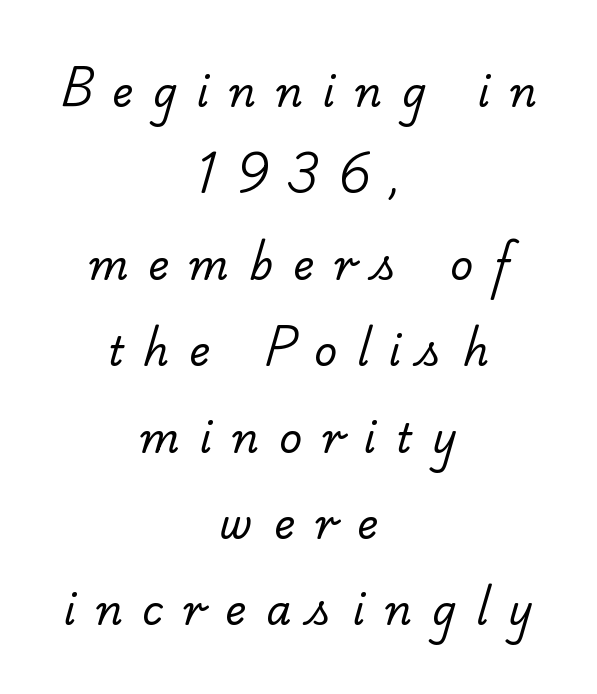
If you measured baseline to baseline, you'd find a long distance. A typesetter would call this proportional, since set widths differ per character. Decoration check: the copy has no underline. This rendering uses center alignment, leaving both contours irregular but symmetric.
